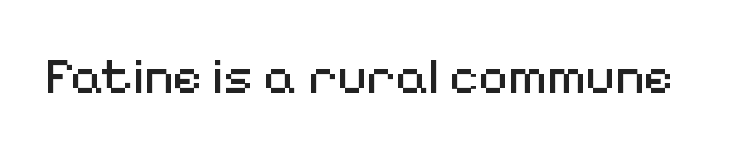
Q: Is the text bold? A: No.
Q: Is the text italic (slanted)? A: No, it is upright.
Q: Is the typeface a serif or a sans-serif typeface? A: Sans-serif.
Q: Is the text underlined? A: No.
Q: Is the spacing between letters normal or unusually wide? A: Normal.
Q: Width (condensed, normal, or wide)? A: Normal.
Q: Stroke contrast? A: Medium.
Q: x-height? A: Medium.
Q: Monospaced? A: No.
